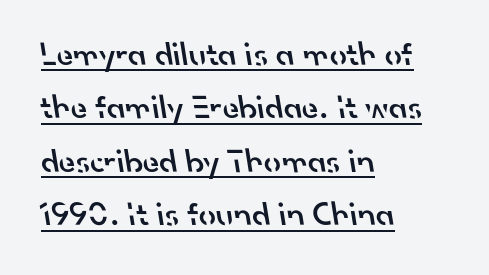
{"serif": "no", "bold": "semi", "weight": "semibold", "width": "normal", "stroke_contrast": "low", "x_height": "small", "monospaced": "no", "underline": "yes", "align": "left", "line_spacing": "normal", "line_spacing_ratio": 1.57, "letter_spacing": "normal", "letter_spacing_em": 0.0, "glyph_px": 34}
